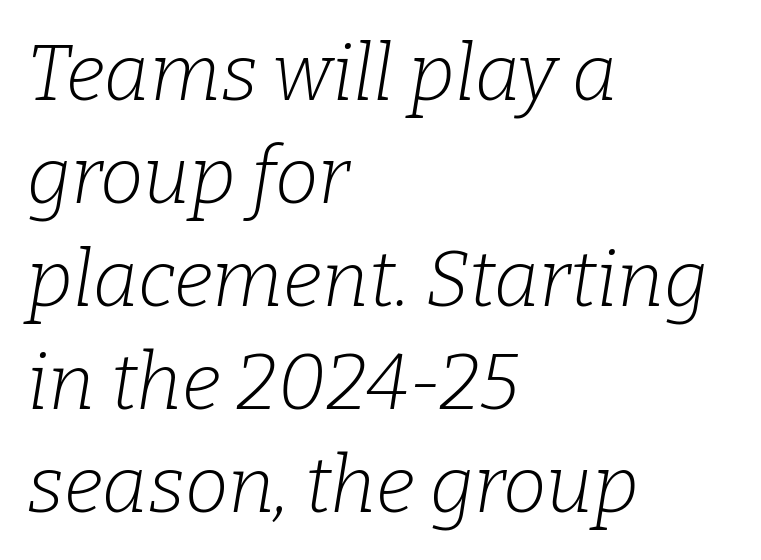
The image shows 78 px light serif type, italic (leaning right); set left-aligned, normal line spacing (1.32x), normal letter spacing, not underlined; low stroke contrast and a medium x-height.
